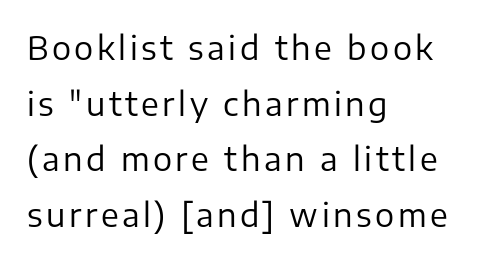
The image shows 32 px regular-weight sans-serif type, upright; set left-aligned, line spacing 1.74x, not underlined; low stroke contrast and a medium x-height.
